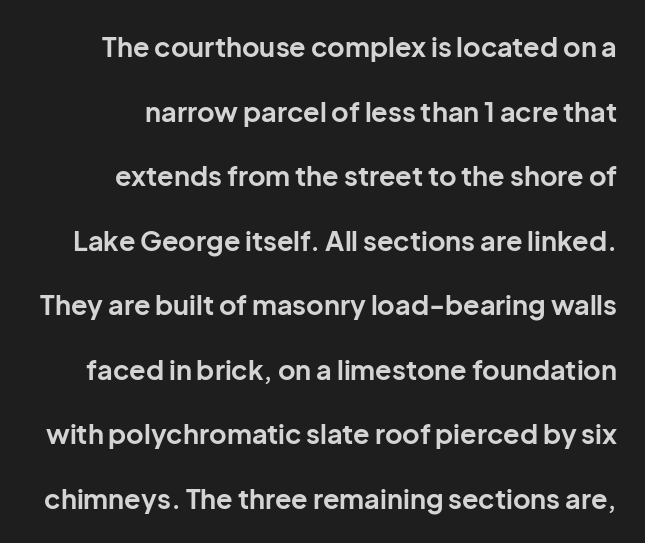
A typesetter would call this leading open, well beyond the default. What stands out about the letter spacing? Nothing — it is the standard amount. This is roman type, the default non-slanted kind. Check the space under the baseline: it is left empty. The glyphs have the mass of a bold cut.
